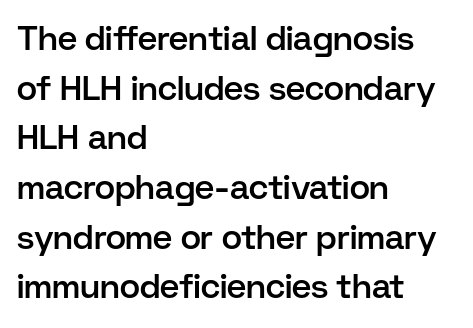
The image shows 34 px semibold sans-serif type, upright; set left-aligned, normal line spacing (1.46x), normal letter spacing, not underlined; low stroke contrast and a medium x-height.
